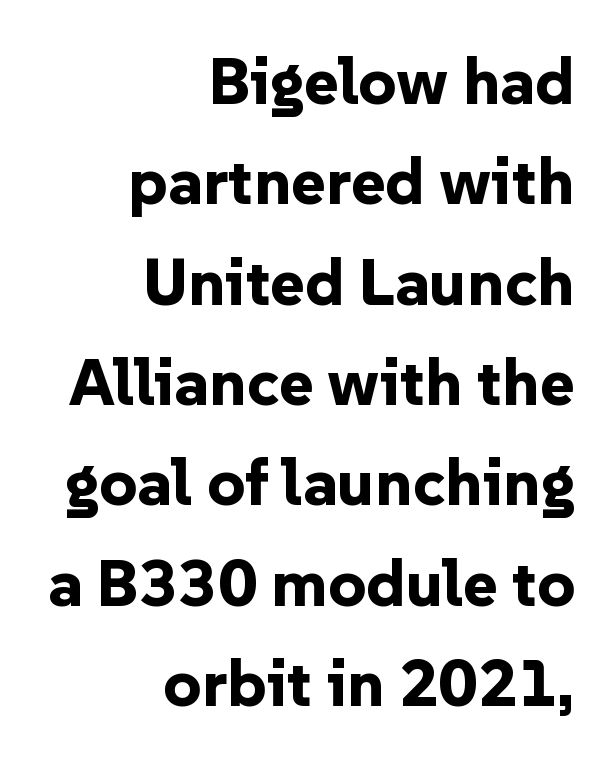
A sans-serif font was chosen for this passage. This sample has the flowing, uneven cadence of proportional lettering. Successive baselines arrive at the customary interval. This is heavy type, rendered in bold.
